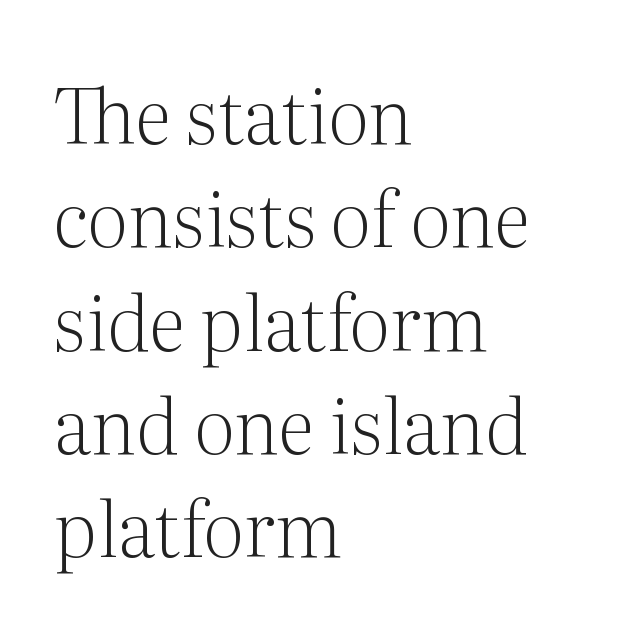
{"serif": "yes", "italic": "no", "bold": "no", "weight": "light", "width": "normal", "stroke_contrast": "medium", "x_height": "medium", "monospaced": "no", "underline": "no", "align": "left", "line_spacing": "normal", "line_spacing_ratio": 1.36, "letter_spacing": "normal", "letter_spacing_em": 0.0, "glyph_px": 76}
